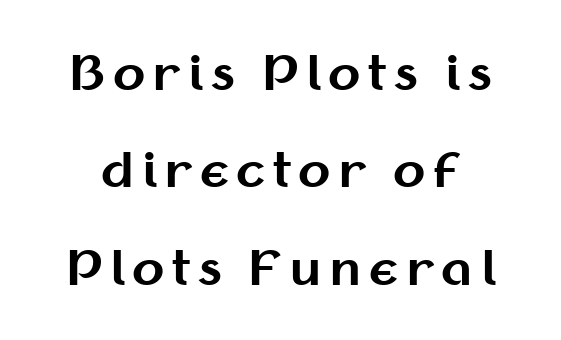
{"serif": "no", "italic": "no", "bold": "yes", "weight": "bold", "width": "normal", "stroke_contrast": "medium", "x_height": "medium", "monospaced": "no", "underline": "no", "line_spacing": "loose", "line_spacing_ratio": 2.07, "glyph_px": 47}
